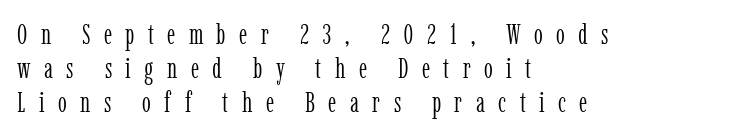
{"serif": "yes", "italic": "no", "bold": "no", "weight": "light", "width": "condensed", "stroke_contrast": "low", "x_height": "medium", "monospaced": "no", "underline": "no", "align": "left", "line_spacing_ratio": 1.22, "letter_spacing": "wide", "letter_spacing_em": 0.48, "glyph_px": 28}
